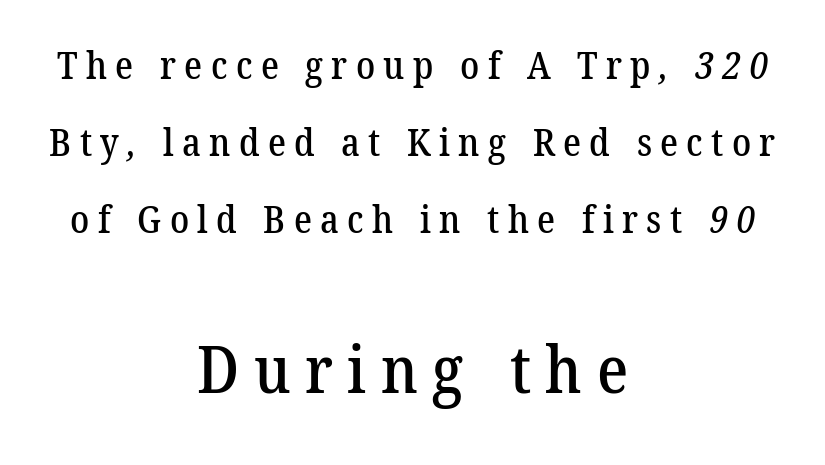
The image shows 66 px serif type; set centered, loose line spacing (2.03x), unusually wide letter spacing (+0.22 em), not underlined; the second (bottom) block is 1.74x larger; low stroke contrast and a medium x-height.
